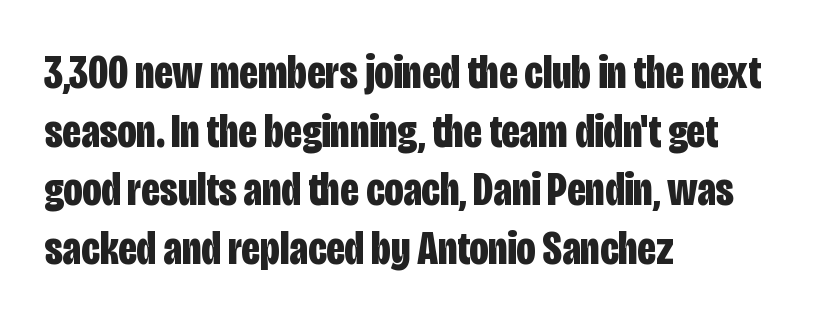
Q: Is the text bold? A: Yes.
Q: Is the text italic (slanted)? A: No, it is upright.
Q: Is the typeface a serif or a sans-serif typeface? A: Sans-serif.
Q: Is the text underlined? A: No.
Q: How is the paragraph aligned? A: Left-aligned.
Q: Is the spacing between letters normal or unusually wide? A: Normal.
Q: Is the spacing between lines tight, normal or loose? A: Normal.
Q: Width (condensed, normal, or wide)? A: Condensed.
Q: Stroke contrast? A: Low.
Q: x-height? A: Large.
Q: Monospaced? A: No.
